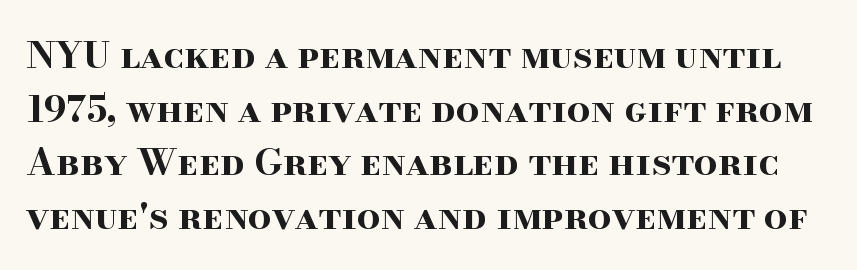
{"serif": "yes", "italic": "no", "bold": "yes", "weight": "bold", "width": "wide", "stroke_contrast": "high", "x_height": "small", "monospaced": "no", "underline": "no", "line_spacing": "normal", "line_spacing_ratio": 1.45, "letter_spacing": "normal", "letter_spacing_em": 0.0, "glyph_px": 37}
